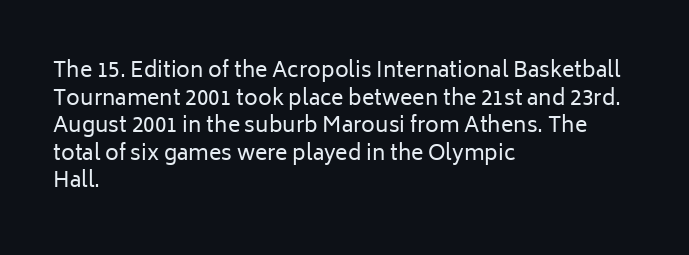
Teacher's note: observe the even left margin — that is flush-left alignment. The line texture is even and compact thanks to regular tracking. The lettering stays uniformly vertical, giving the passage a roman look. The baseline area is clear.
